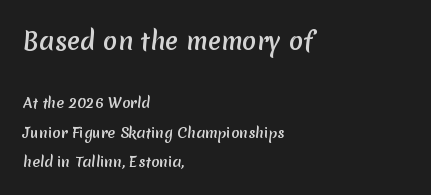
Q: Is the text underlined? A: No.
Q: How is the paragraph aligned? A: Left-aligned.
Q: Is the spacing between letters normal or unusually wide? A: Normal.
Q: Is the spacing between lines tight, normal or loose? A: Loose.
Q: Which block of text is set in a larger size, the first (top) or the second (bottom)? A: The first (top) one.
